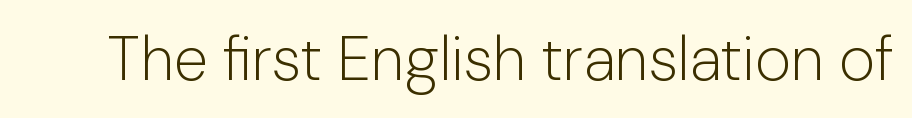
Look at the tracking — it's just the regular setting, nothing added. Proportional: the letters do not fall into vertical columns. Nothing heavy about these letters — not bold at all. The axis of the letterforms is exactly vertical.
